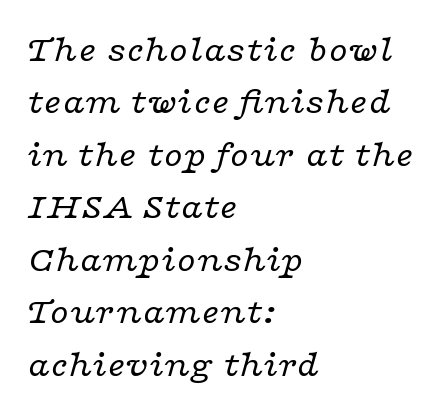
The letters advance in unequal steps, a hallmark of proportional type. A clean baseline with only descenders dipping below it. This block has exactly the height ordinary leading produces. Here the glyphs are tracked normally, forming tight word shapes. These lines were composed using italics.
